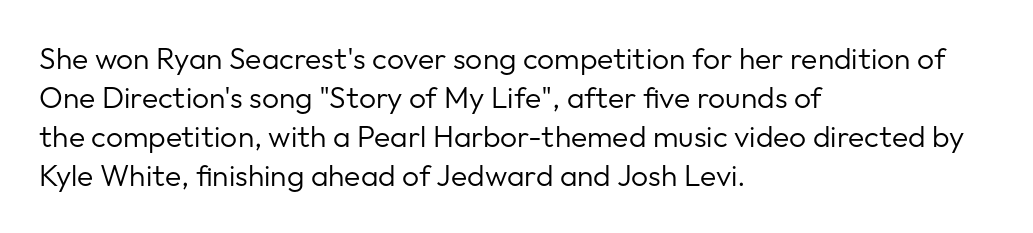
Q: Is the text bold? A: No.
Q: Is the text italic (slanted)? A: No, it is upright.
Q: Is the typeface a serif or a sans-serif typeface? A: Sans-serif.
Q: Is the text underlined? A: No.
Q: How is the paragraph aligned? A: Left-aligned.
Q: Is the spacing between letters normal or unusually wide? A: Normal.
Q: Is the spacing between lines tight, normal or loose? A: Normal.
Q: Width (condensed, normal, or wide)? A: Normal.
Q: Stroke contrast? A: Low.
Q: x-height? A: Medium.
Q: Monospaced? A: No.
